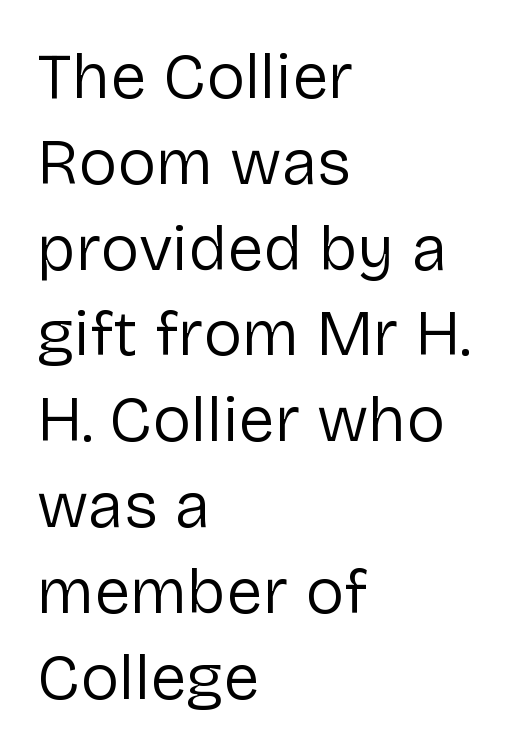
Lines of text with bare space underneath. The letters sit at their default tracking, neither squeezed nor spread. The text block is weighted toward the left margin, trailing off unevenly rightward. Counters stay open thanks to moderate or lighter strokes.
